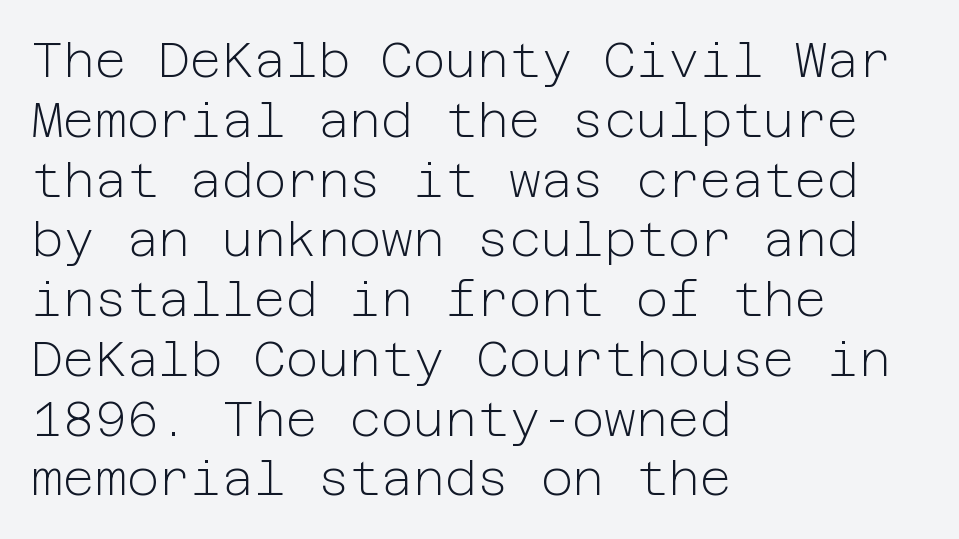
Q: Is the text bold? A: No.
Q: Is the text italic (slanted)? A: No, it is upright.
Q: Is the typeface a serif or a sans-serif typeface? A: Sans-serif.
Q: Is the text underlined? A: No.
Q: How is the paragraph aligned? A: Left-aligned.
Q: Is the spacing between letters normal or unusually wide? A: Normal.
Q: Width (condensed, normal, or wide)? A: Normal.
Q: Stroke contrast? A: Low.
Q: x-height? A: Medium.
